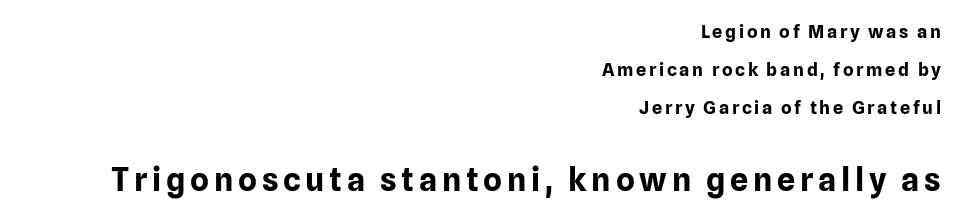
{"serif": "no", "italic": "no", "bold": "yes", "weight": "bold", "width": "normal", "stroke_contrast": "low", "x_height": "medium", "monospaced": "no", "underline": "no", "align": "right", "line_spacing": "loose", "line_spacing_ratio": 2.12, "larger_block": "second", "size_ratio": 1.78, "glyph_px": 32}
